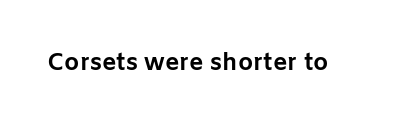
Q: Is the text bold? A: Yes.
Q: Is the text italic (slanted)? A: No, it is upright.
Q: Is the text underlined? A: No.
Q: Is the spacing between letters normal or unusually wide? A: Normal.
